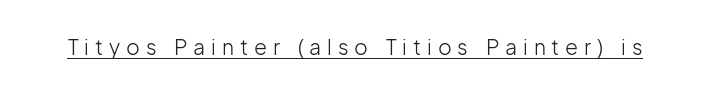
{"italic": "no", "bold": "no", "underline": "yes", "letter_spacing": "wide", "letter_spacing_em": 0.28, "glyph_px": 21}
